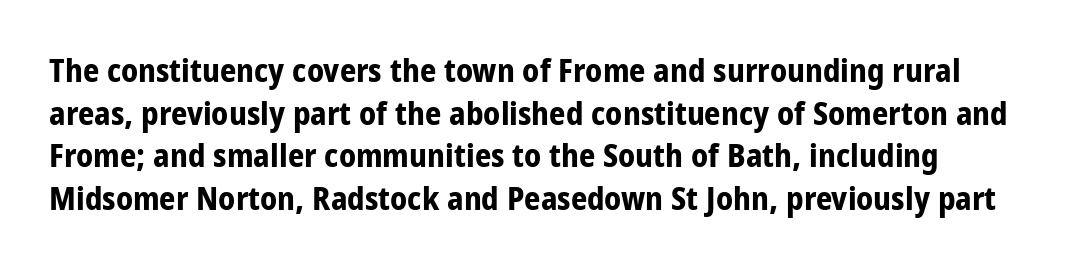
Q: Is the text bold? A: Yes.
Q: Is the text italic (slanted)? A: No, it is upright.
Q: Is the typeface a serif or a sans-serif typeface? A: Sans-serif.
Q: Is the text underlined? A: No.
Q: Is the spacing between letters normal or unusually wide? A: Normal.
Q: Is the spacing between lines tight, normal or loose? A: Normal.
Q: Width (condensed, normal, or wide)? A: Condensed.
Q: Stroke contrast? A: Low.
Q: x-height? A: Large.
Q: Monospaced? A: No.
